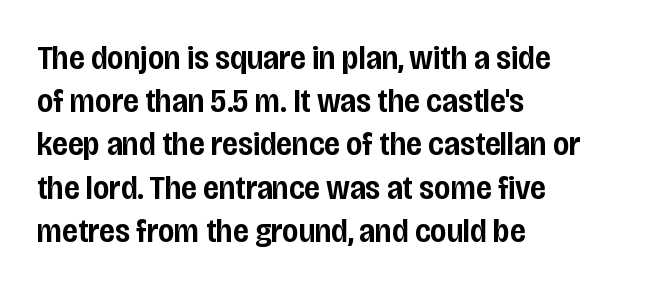
Q: Is the text bold? A: Semi-bold.
Q: Is the text italic (slanted)? A: No, it is upright.
Q: Is the typeface a serif or a sans-serif typeface? A: Sans-serif.
Q: Is the text underlined? A: No.
Q: How is the paragraph aligned? A: Left-aligned.
Q: Is the spacing between letters normal or unusually wide? A: Normal.
Q: Is the spacing between lines tight, normal or loose? A: Normal.
Q: Width (condensed, normal, or wide)? A: Condensed.
Q: Stroke contrast? A: Low.
Q: x-height? A: Large.
Q: Monospaced? A: No.
